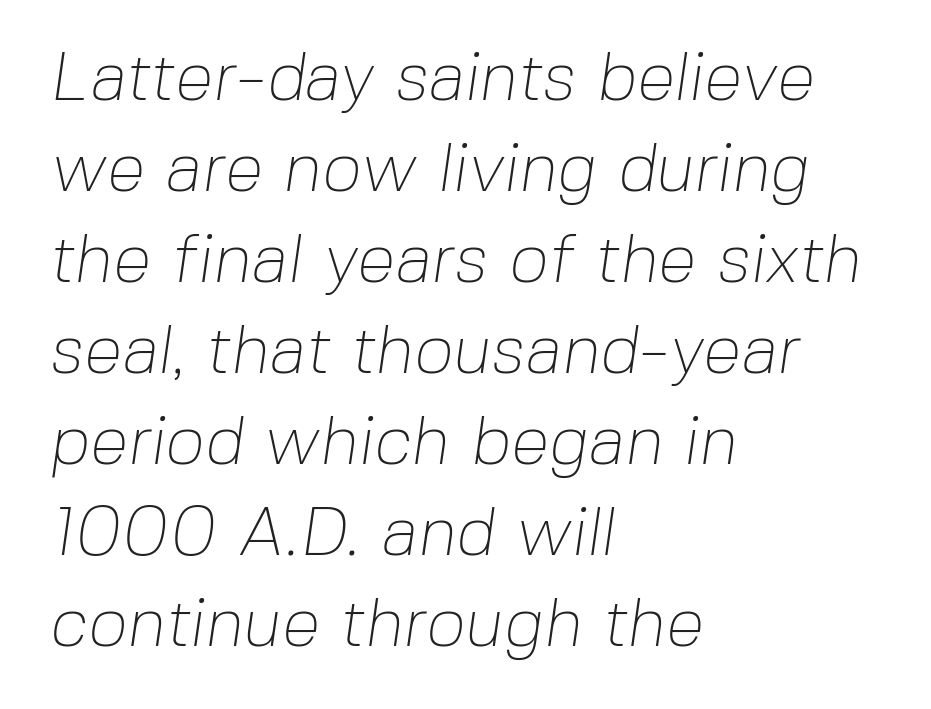
{"serif": "no", "bold": "no", "weight": "thin", "width": "normal", "stroke_contrast": "low", "x_height": "medium", "monospaced": "no", "underline": "no", "align": "left", "line_spacing": "normal", "line_spacing_ratio": 1.32, "letter_spacing": "normal", "letter_spacing_em": 0.0, "glyph_px": 69}
